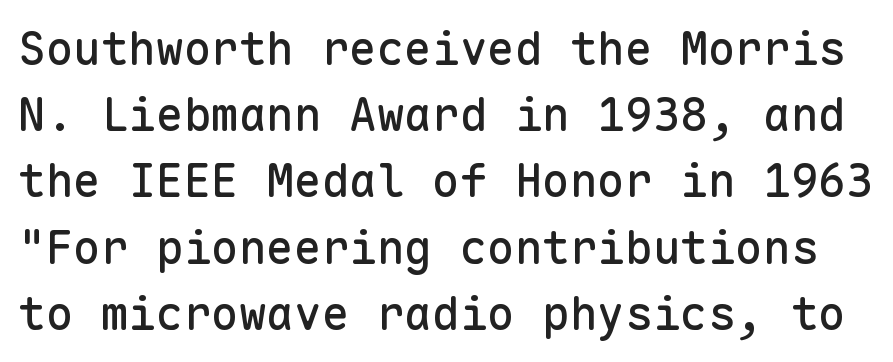
These lines are rendered in a fixed-pitch font. If you drew a line through each stem, it would be perfectly vertical. No extra tracking has been applied to these lines. The passage shown is typeset with a sans-serif family. Only glyphs here, with clear space below each row.
